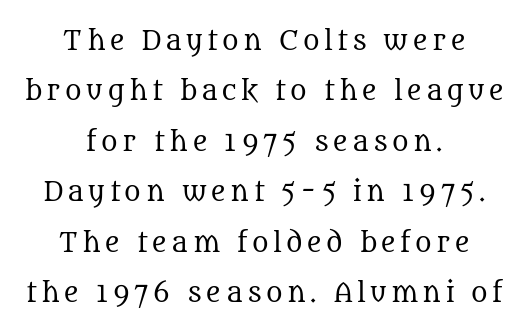
Q: Is the text bold? A: No.
Q: Is the text italic (slanted)? A: No, it is upright.
Q: Is the text underlined? A: No.
Q: How is the paragraph aligned? A: Centered.
Q: Is the spacing between lines tight, normal or loose? A: Loose.
